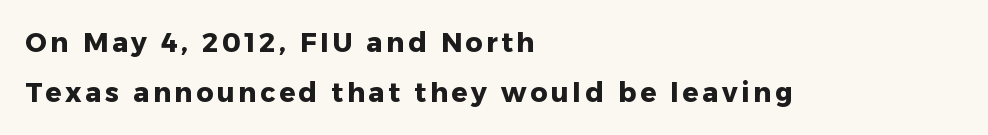
The specimen omits any rule beneath the text block's lines. These lines stack with their left ends in a neat column. Notice how the stems are strictly vertical — no italics here. Emphasis by weight is at full strength: bold.
